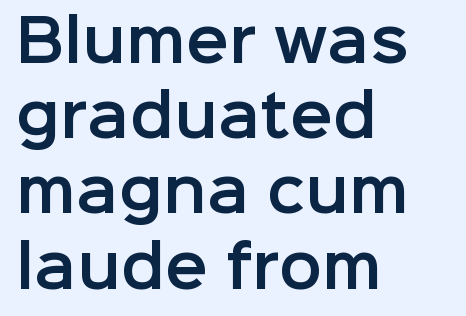
{"serif": "no", "italic": "no", "width": "normal", "stroke_contrast": "low", "x_height": "medium", "monospaced": "no", "underline": "no", "align": "left", "line_spacing": "normal", "line_spacing_ratio": 1.32, "letter_spacing": "normal", "letter_spacing_em": 0.0, "glyph_px": 57}
